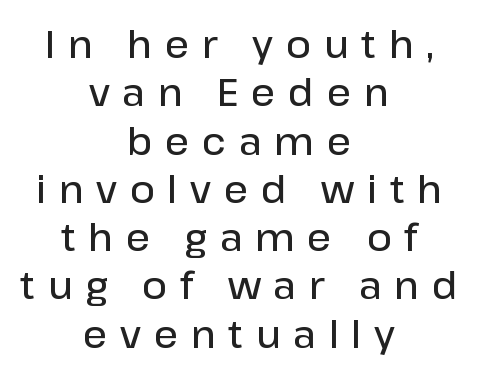
Type style note: lacks serifs. Notice how the passage keeps no hard edge, just a central spine. No word sits above an underline. Note the varied advance widths — an 'i' is clearly narrower than an 'm'.
